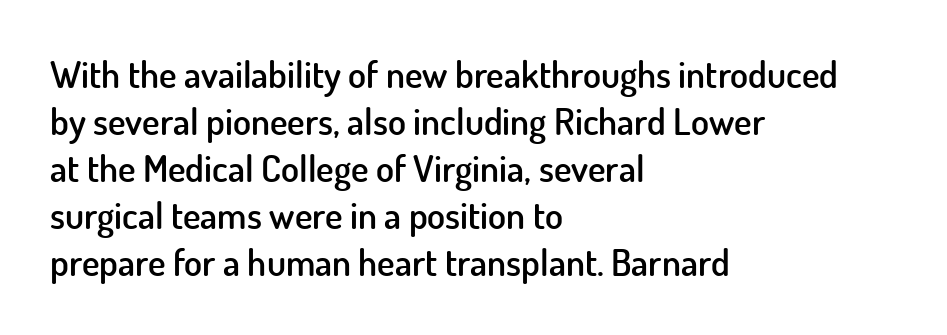
{"serif": "no", "italic": "no", "bold": "semi", "weight": "semibold", "width": "normal", "stroke_contrast": "low", "x_height": "small", "monospaced": "no", "underline": "no", "align": "left", "line_spacing": "normal", "line_spacing_ratio": 1.27, "letter_spacing": "normal", "letter_spacing_em": 0.0, "glyph_px": 37}
